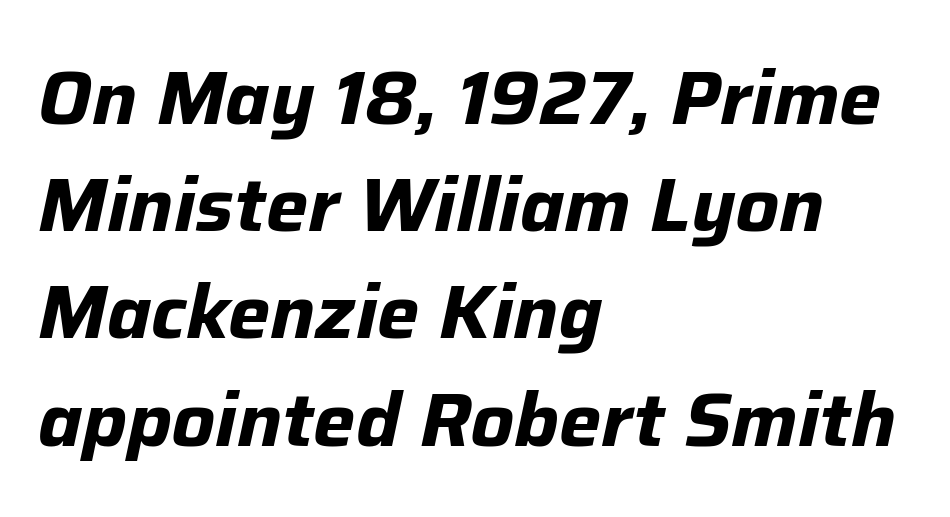
Q: Is the text bold? A: Yes.
Q: Is the text italic (slanted)? A: Yes, it leans right by about 12 degrees.
Q: Is the text underlined? A: No.
Q: How is the paragraph aligned? A: Left-aligned.
Q: Is the spacing between letters normal or unusually wide? A: Normal.
Q: Is the spacing between lines tight, normal or loose? A: Normal.
Q: Width (condensed, normal, or wide)? A: Normal.
Q: Stroke contrast? A: Low.
Q: x-height? A: Medium.
Q: Monospaced? A: No.
